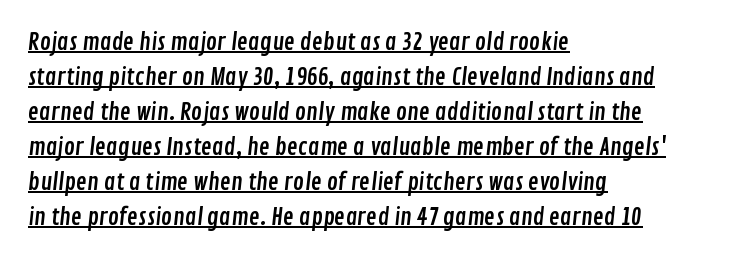
Does the leading feel generous? No, just average. Quick note: underline on. Alignment: flush left. This rendering leaves character spacing at its baseline value.
